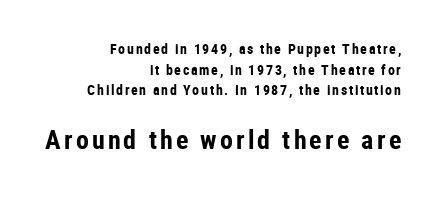
The image shows 26 px bold type, upright; set right-aligned, normal line spacing (1.47x), not underlined; the second (bottom) block is 1.86x larger.
